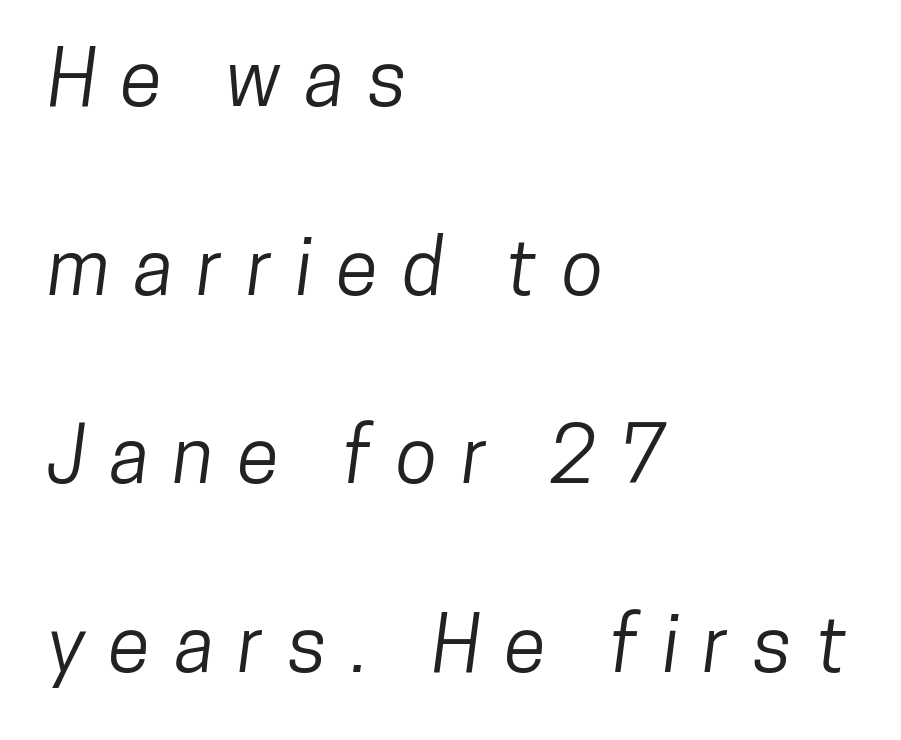
Q: Is the typeface a serif or a sans-serif typeface? A: Sans-serif.
Q: Is the text underlined? A: No.
Q: How is the paragraph aligned? A: Left-aligned.
Q: Is the spacing between letters normal or unusually wide? A: Unusually wide.
Q: Is the spacing between lines tight, normal or loose? A: Loose.
Q: Width (condensed, normal, or wide)? A: Condensed.
Q: Stroke contrast? A: Low.
Q: x-height? A: Medium.
Q: Monospaced? A: No.
